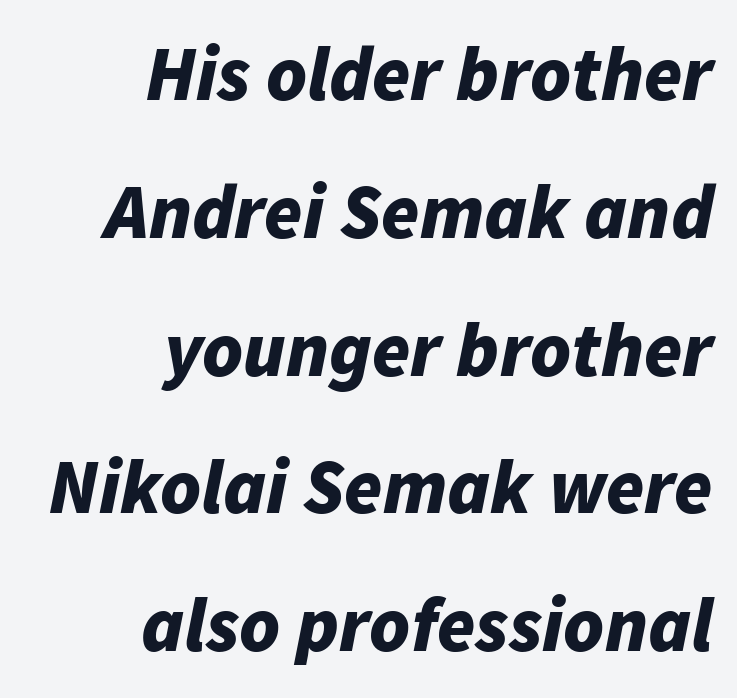
{"italic": "yes", "lean": "right", "slant_degrees": 11, "bold": "yes", "weight": "bold", "width": "normal", "stroke_contrast": "low", "x_height": "medium", "monospaced": "no", "underline": "no", "align": "right", "line_spacing_ratio": 1.79, "letter_spacing": "normal", "letter_spacing_em": 0.0, "glyph_px": 77}
